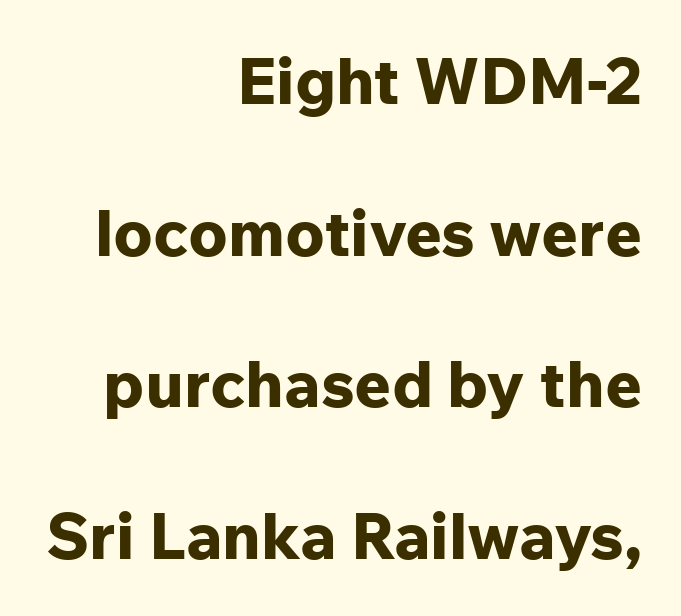
These words are printed bold, with thick strokes throughout. In terms of letterform style, serifs are entirely absent. Lines of text with bare space underneath. What's the leading like? Stretched, with rows far apart. Varying glyph widths throughout — classic text-font behaviour.
